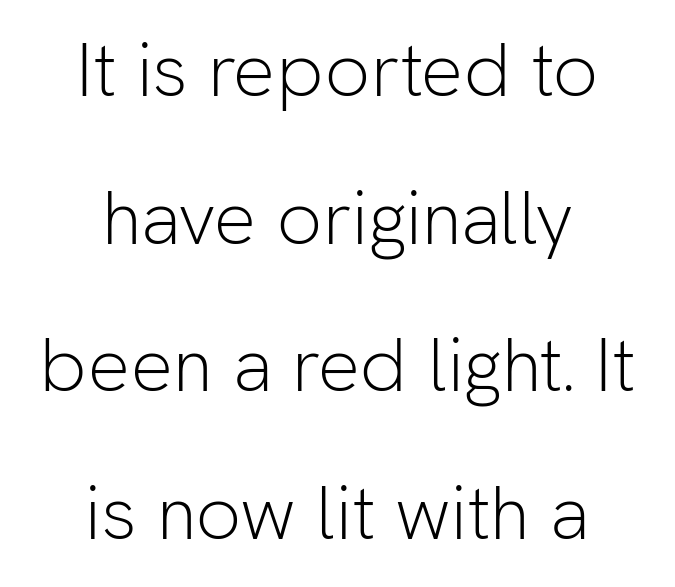
Q: Is the text bold? A: No.
Q: Is the text italic (slanted)? A: No, it is upright.
Q: Is the typeface a serif or a sans-serif typeface? A: Sans-serif.
Q: Is the text underlined? A: No.
Q: How is the paragraph aligned? A: Centered.
Q: Is the spacing between letters normal or unusually wide? A: Normal.
Q: Is the spacing between lines tight, normal or loose? A: Loose.
Q: Width (condensed, normal, or wide)? A: Normal.
Q: Stroke contrast? A: Low.
Q: x-height? A: Medium.
Q: Monospaced? A: No.
